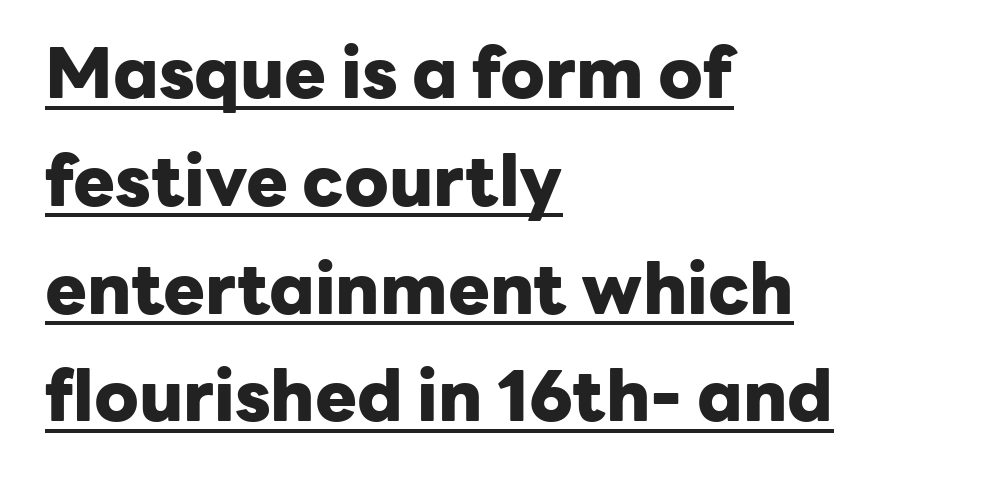
{"serif": "no", "italic": "no", "bold": "yes", "weight": "heavy", "width": "normal", "stroke_contrast": "low", "x_height": "medium", "monospaced": "no", "underline": "yes", "align": "left", "line_spacing": "normal", "line_spacing_ratio": 1.54, "letter_spacing": "normal", "letter_spacing_em": 0.0, "glyph_px": 70}
